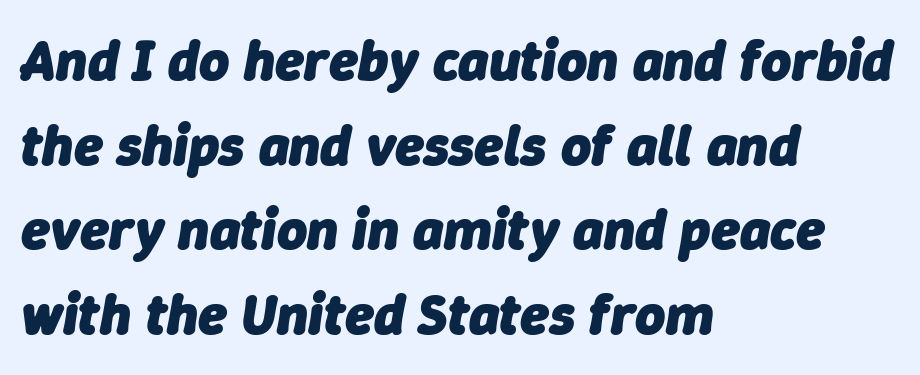
Q: Is the text bold? A: Yes.
Q: Is the text italic (slanted)? A: Yes, it leans right by about 9 degrees.
Q: Is the text underlined? A: No.
Q: How is the paragraph aligned? A: Left-aligned.
Q: Is the spacing between letters normal or unusually wide? A: Normal.
Q: Is the spacing between lines tight, normal or loose? A: Normal.
Q: Width (condensed, normal, or wide)? A: Normal.
Q: Stroke contrast? A: Low.
Q: x-height? A: Medium.
Q: Monospaced? A: No.
